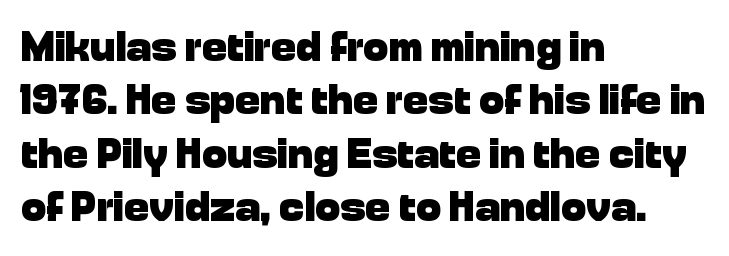
{"serif": "no", "italic": "no", "bold": "yes", "weight": "heavy", "width": "normal", "stroke_contrast": "low", "x_height": "medium", "monospaced": "no", "underline": "no", "align": "left", "line_spacing": "normal", "line_spacing_ratio": 1.27, "letter_spacing": "normal", "letter_spacing_em": 0.0, "glyph_px": 42}
